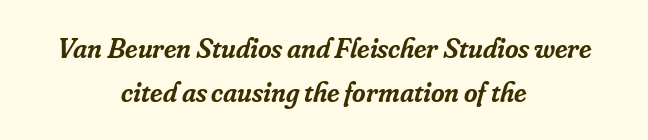
Q: Is the text bold? A: Semi-bold.
Q: Is the text italic (slanted)? A: Yes, it leans right by about 16 degrees.
Q: Is the typeface a serif or a sans-serif typeface? A: Serif.
Q: Is the text underlined? A: No.
Q: How is the paragraph aligned? A: Centered.
Q: Is the spacing between letters normal or unusually wide? A: Normal.
Q: Is the spacing between lines tight, normal or loose? A: Normal.
Q: Width (condensed, normal, or wide)? A: Normal.
Q: Stroke contrast? A: Low.
Q: x-height? A: Small.
Q: Monospaced? A: No.
